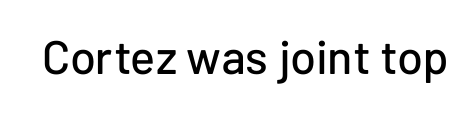
The image shows 47 px sans-serif type, upright; set normal letter spacing, not underlined; low stroke contrast and a medium x-height.
